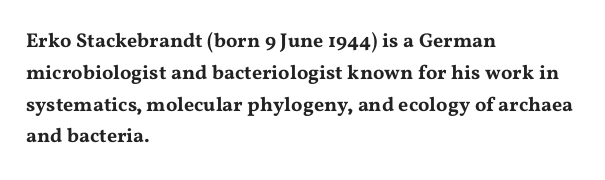
{"italic": "no", "underline": "no", "align": "left", "line_spacing": "normal", "line_spacing_ratio": 1.59, "letter_spacing": "normal", "letter_spacing_em": 0.0, "glyph_px": 20}
